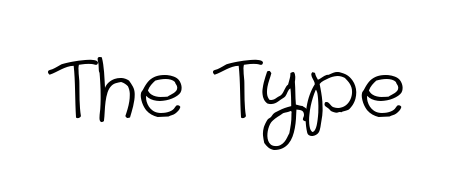
The space directly below the letters is spotless. A typesetter would call this proportional, since set widths differ per character. The rendering shows plain stroke endings on the letterforms — a sans-serif design. These lines keep a tight, regular rhythm from letter to letter.
